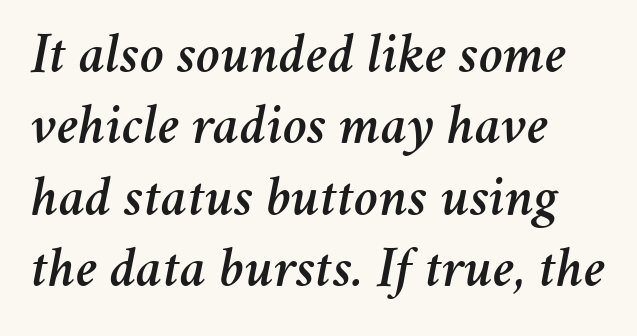
Letter spacing: default. Letters rest on an invisible, unmarked baseline. Characters are canted at an angle relative to the baseline's perpendicular. Do the characters align in a grid? No, the font is proportional.
